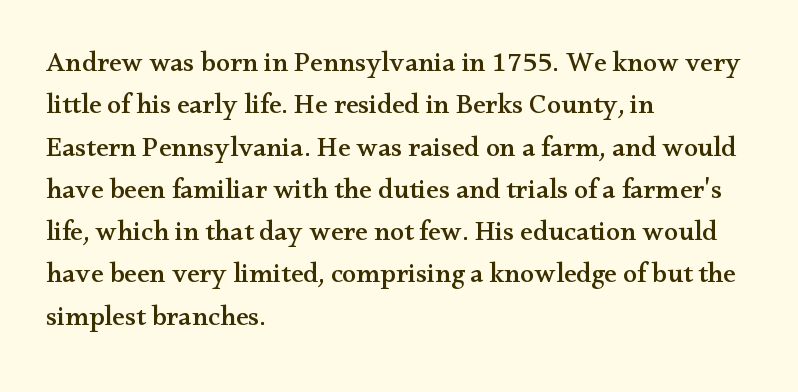
Q: Is the text italic (slanted)? A: No, it is upright.
Q: Is the typeface a serif or a sans-serif typeface? A: Serif.
Q: Is the text underlined? A: No.
Q: How is the paragraph aligned? A: Left-aligned.
Q: Is the spacing between letters normal or unusually wide? A: Normal.
Q: Is the spacing between lines tight, normal or loose? A: Normal.
Q: Width (condensed, normal, or wide)? A: Wide.
Q: Stroke contrast? A: Medium.
Q: x-height? A: Small.
Q: Monospaced? A: No.
